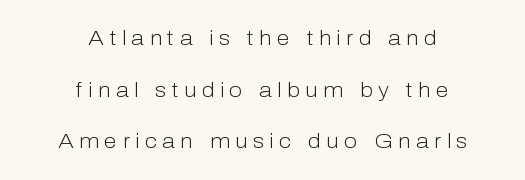
The strokes are not fattened; the text isn't bold. The letters are spread apart with noticeably loose tracking. The typesetter chose a symmetrical, centered arrangement here. Unmarked baselines from the first word to the last.
